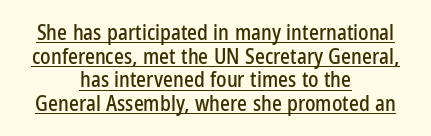
{"italic": "no", "underline": "yes", "align": "center", "line_spacing": "tight", "line_spacing_ratio": 1.13, "letter_spacing": "normal", "letter_spacing_em": 0.0, "glyph_px": 21}
